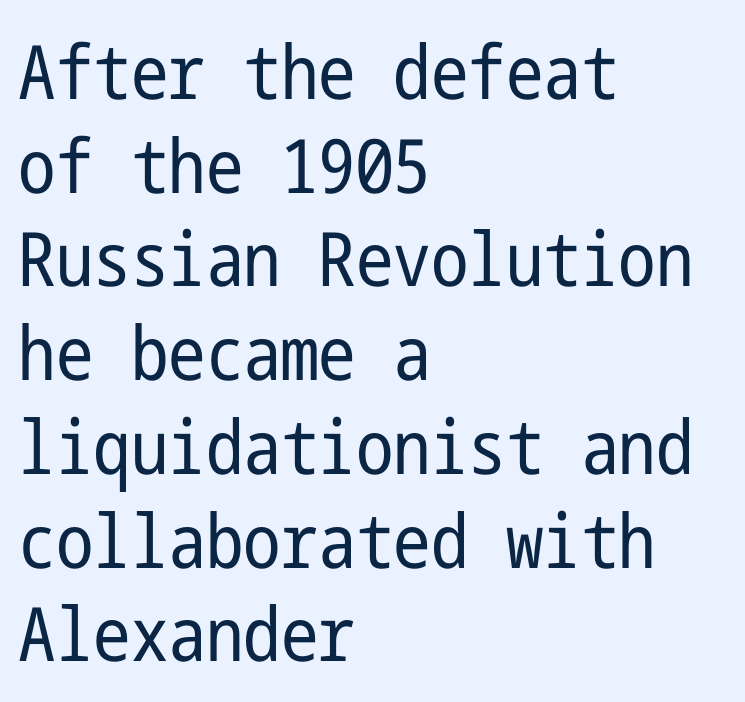
The image shows 75 px regular-weight, condensed sans-serif type, upright; set left-aligned, normal line spacing (1.25x), normal letter spacing, not underlined; low stroke contrast and a medium x-height.
